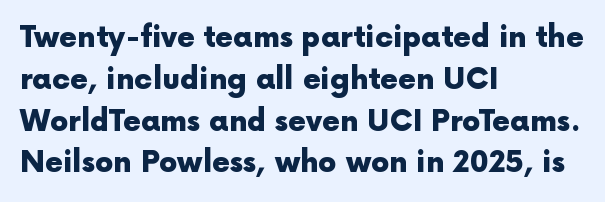
Just letters on the line, the space beneath them empty. Note: no serifs on the glyphs. The passage shown is emphatically bold. The face used here is rendered with its standard letterfit. Rendered with straight, roman letterforms.
